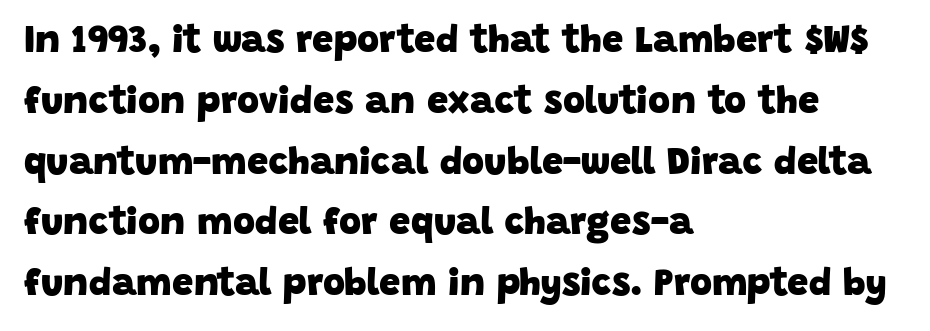
The image shows 38 px heavy sans-serif type; set left-aligned, normal line spacing (1.6x), normal letter spacing, not underlined; low stroke contrast and a large x-height.
